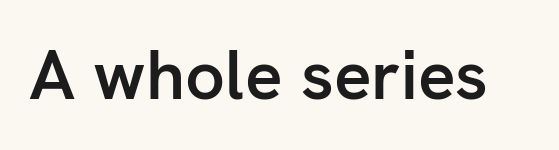
The image shows 70 px semibold sans-serif type, upright; set normal letter spacing, not underlined; low stroke contrast and a medium x-height.
